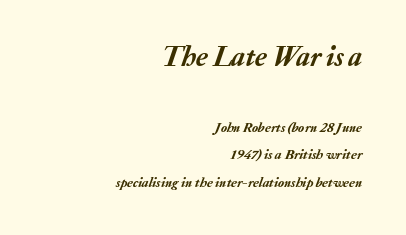
{"italic": "yes", "lean": "right", "slant_degrees": 20, "width": "normal", "stroke_contrast": "low", "x_height": "medium", "monospaced": "no", "underline": "no", "align": "right", "line_spacing": "loose", "line_spacing_ratio": 1.95, "letter_spacing": "normal", "letter_spacing_em": 0.0, "larger_block": "first", "size_ratio": 2.0, "glyph_px": 28}
